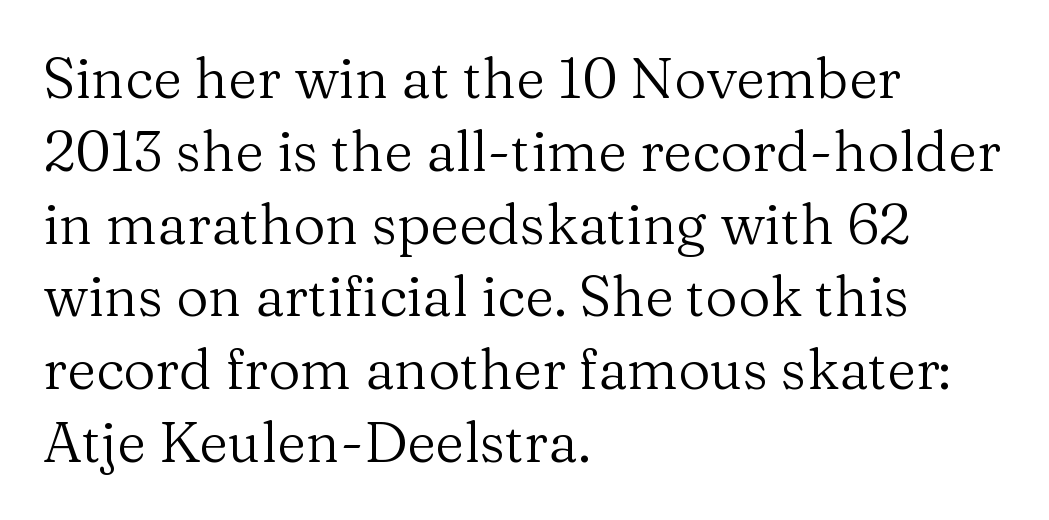
A typesetter would call this zero additional tracking. If you measured baseline to baseline, you'd find a middling distance. Vertical stems look standard width or narrower in stroke. The area under the type is left untouched.
